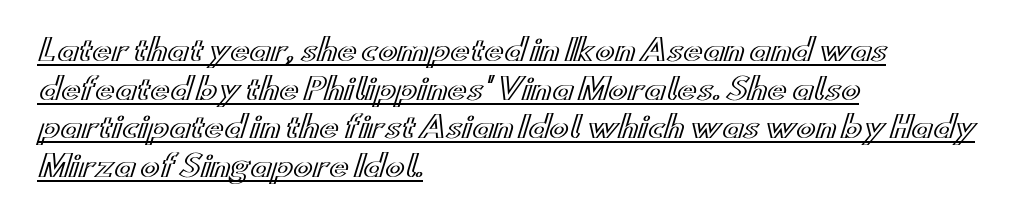
{"width": "wide", "x_height": "small", "monospaced": "no", "underline": "yes", "align": "left", "line_spacing": "normal", "line_spacing_ratio": 1.33, "letter_spacing": "normal", "letter_spacing_em": 0.0, "glyph_px": 29}
